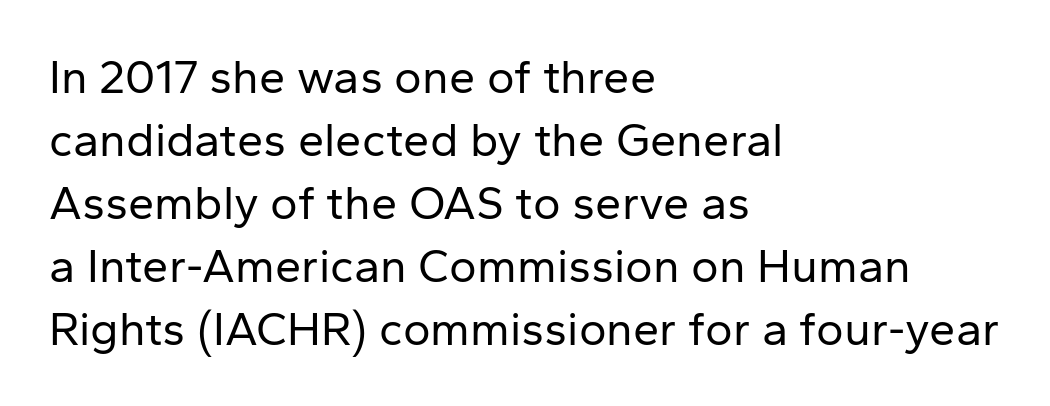
The typeface has the unassuming heft of standard copy or less. Horizontal bands of white between lines are of average thickness. This sample uses plain, unmodified letter spacing. Every row of glyphs begins at an identical x-position on the left.
